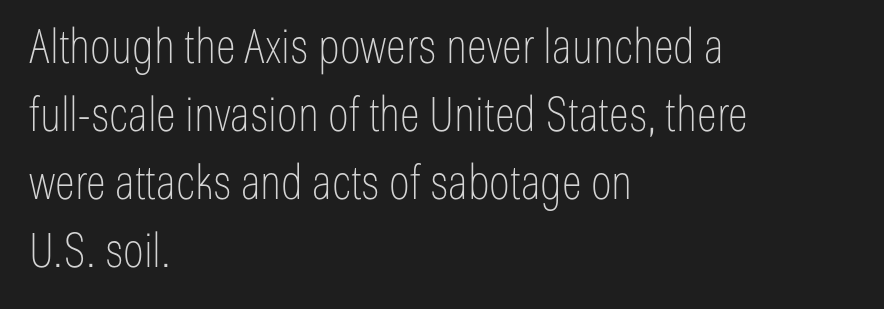
{"serif": "no", "italic": "no", "bold": "no", "weight": "thin", "width": "condensed", "stroke_contrast": "low", "x_height": "medium", "monospaced": "no", "underline": "no", "align": "left", "line_spacing": "normal", "line_spacing_ratio": 1.45, "letter_spacing": "normal", "letter_spacing_em": 0.0, "glyph_px": 47}
